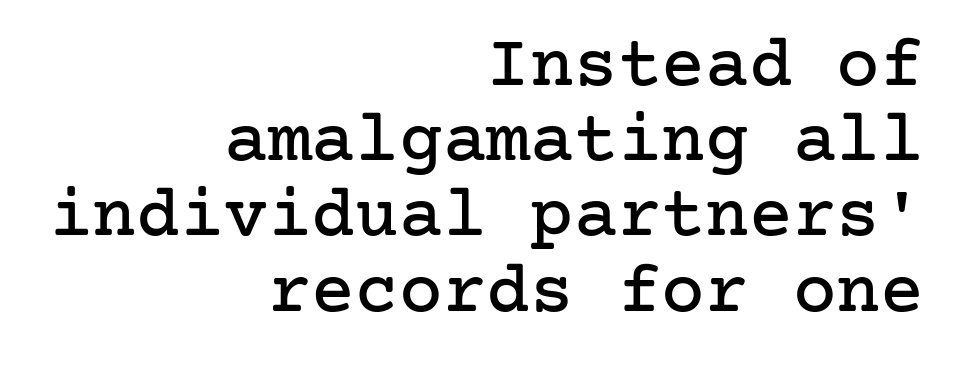
Q: Is the text italic (slanted)? A: No, it is upright.
Q: Is the typeface a serif or a sans-serif typeface? A: Serif.
Q: Is the text underlined? A: No.
Q: How is the paragraph aligned? A: Right-aligned.
Q: Is the spacing between letters normal or unusually wide? A: Normal.
Q: Is the spacing between lines tight, normal or loose? A: Tight.
Q: Width (condensed, normal, or wide)? A: Normal.
Q: Stroke contrast? A: Low.
Q: x-height? A: Medium.
